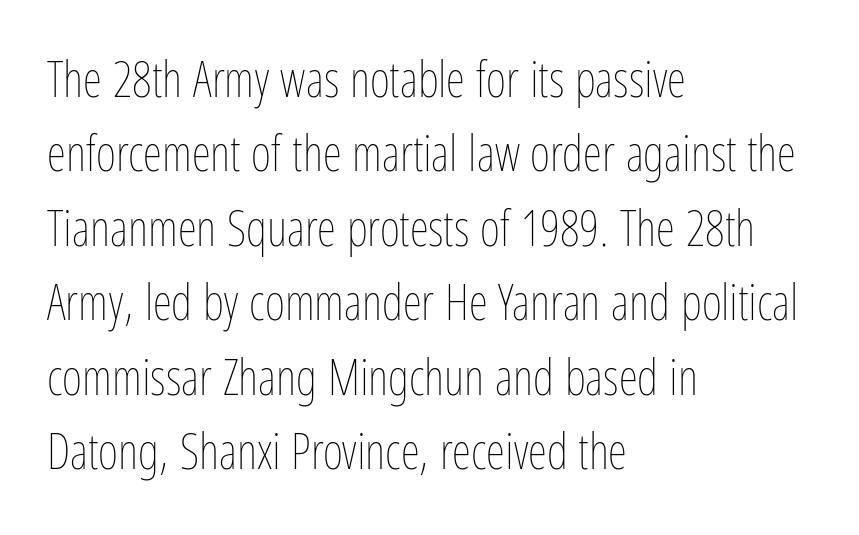
The image shows 49 px thin, condensed type, upright; set left-aligned, normal line spacing (1.52x), normal letter spacing, not underlined; low stroke contrast and a medium x-height.
